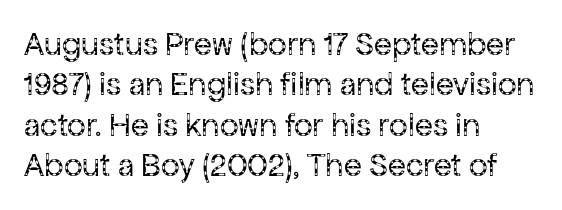
Q: Is the text bold? A: No.
Q: Is the text italic (slanted)? A: No, it is upright.
Q: Is the typeface a serif or a sans-serif typeface? A: Sans-serif.
Q: Is the text underlined? A: No.
Q: How is the paragraph aligned? A: Left-aligned.
Q: Is the spacing between letters normal or unusually wide? A: Normal.
Q: Width (condensed, normal, or wide)? A: Normal.
Q: Stroke contrast? A: Low.
Q: x-height? A: Medium.
Q: Monospaced? A: No.
